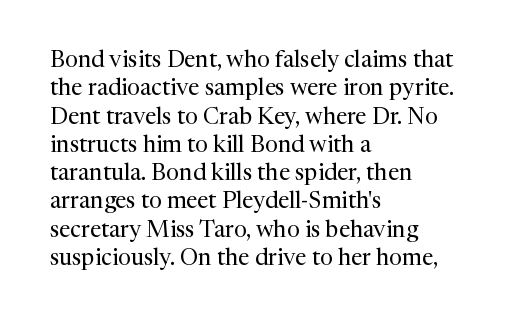
Nobody touched the tracking dial on this one. Visually the block forms a straight wall on the left and a jagged coastline on the right. Posture: upright roman. Beneath every word, the page is bare.
